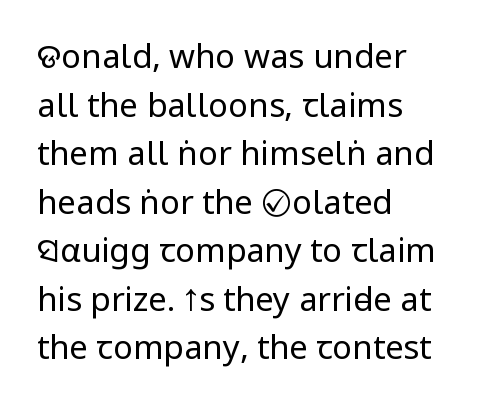
The image shows 33 px regular-weight, condensed sans-serif type, upright; set left-aligned, normal line spacing (1.47x), normal letter spacing, not underlined; low stroke contrast.
